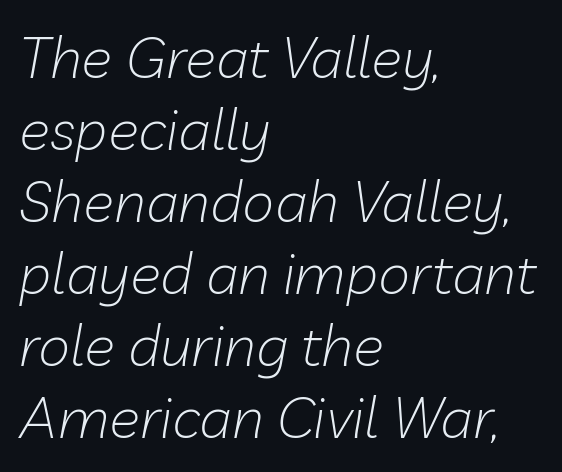
The font's italic variant was chosen for this text. Do the characters align in a grid? No, the font is proportional. The rag falls on the right side of this text block. Stems and bowls with no extra thickness — not bold. The type is set solid horizontally, with unmodified tracking.
